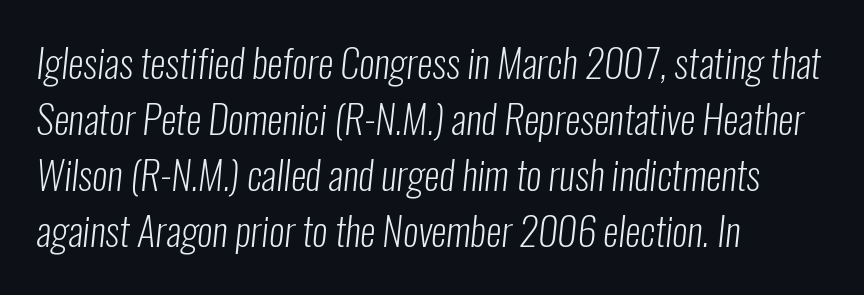
Is this a sans? Yes — the strokes have no serifs. The passage shown is not underscored anywhere. Reading down the column, the eye jumps a familiar distance to each next line. The line texture is even and compact thanks to regular tracking.
